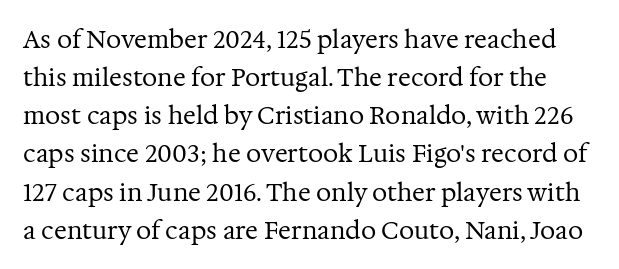
{"italic": "no", "bold": "no", "underline": "no", "line_spacing": "normal", "line_spacing_ratio": 1.59, "letter_spacing": "normal", "letter_spacing_em": 0.0, "glyph_px": 24}
